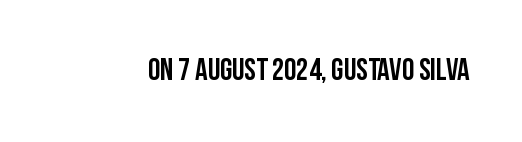
{"serif": "no", "italic": "no", "width": "condensed", "stroke_contrast": "low", "x_height": "large", "monospaced": "no", "underline": "no", "letter_spacing": "normal", "letter_spacing_em": 0.0, "glyph_px": 31}
